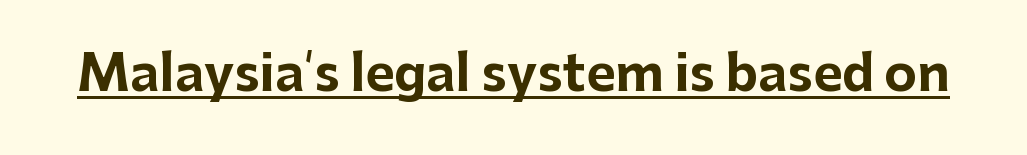
Q: Is the text bold? A: Yes.
Q: Is the text italic (slanted)? A: No, it is upright.
Q: Is the typeface a serif or a sans-serif typeface? A: Sans-serif.
Q: Is the text underlined? A: Yes.
Q: Is the spacing between letters normal or unusually wide? A: Normal.
Q: Width (condensed, normal, or wide)? A: Normal.
Q: Stroke contrast? A: Low.
Q: x-height? A: Medium.
Q: Monospaced? A: No.
